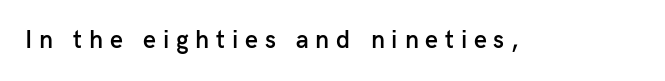
Words float on clear page, feet unadorned. The lettering holds an erect, upright posture throughout. Spacing between characters has been opened up far beyond the box default. The face used here is a semibold: visibly heavier than regular, lighter than bold.
